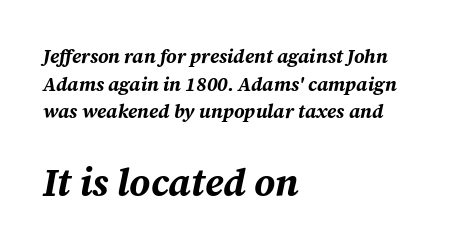
{"italic": "yes", "lean": "right", "slant_degrees": 12, "bold": "yes", "weight": "bold", "width": "normal", "stroke_contrast": "medium", "x_height": "medium", "monospaced": "no", "underline": "no", "align": "left", "line_spacing": "normal", "line_spacing_ratio": 1.46, "letter_spacing": "normal", "letter_spacing_em": 0.0, "larger_block": "second", "size_ratio": 2.0, "glyph_px": 38}
